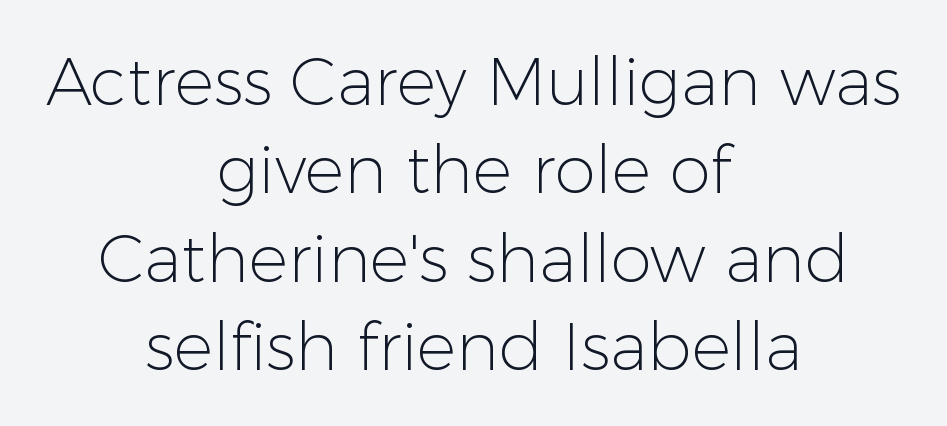
{"serif": "no", "italic": "no", "bold": "no", "weight": "light", "width": "normal", "stroke_contrast": "low", "x_height": "medium", "monospaced": "no", "underline": "no", "align": "center", "line_spacing": "normal", "line_spacing_ratio": 1.34, "letter_spacing": "normal", "letter_spacing_em": 0.0, "glyph_px": 66}
